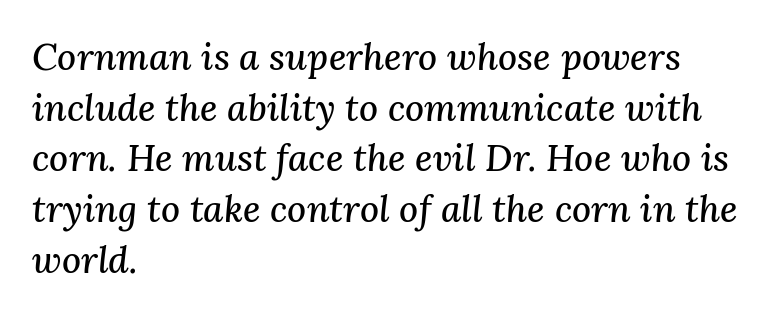
Q: Is the text italic (slanted)? A: Yes, it leans right by about 3 degrees.
Q: Is the typeface a serif or a sans-serif typeface? A: Serif.
Q: Is the text underlined? A: No.
Q: How is the paragraph aligned? A: Left-aligned.
Q: Is the spacing between letters normal or unusually wide? A: Normal.
Q: Is the spacing between lines tight, normal or loose? A: Normal.
Q: Width (condensed, normal, or wide)? A: Normal.
Q: Stroke contrast? A: Medium.
Q: x-height? A: Medium.
Q: Monospaced? A: No.
